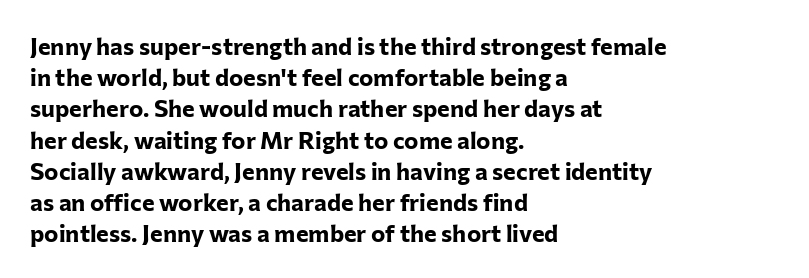
The image shows 24 px bold type, upright; set left-aligned, normal line spacing (1.3x), normal letter spacing, not underlined.
